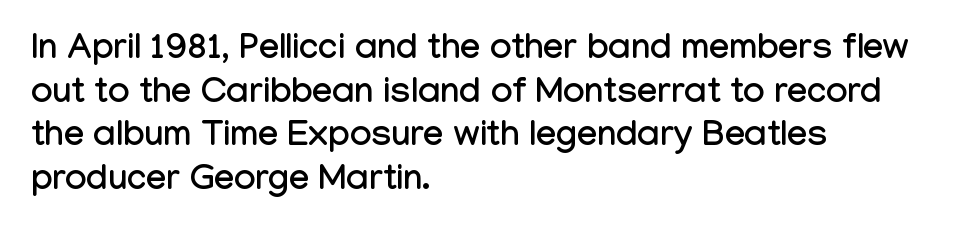
Q: Is the text italic (slanted)? A: No, it is upright.
Q: Is the typeface a serif or a sans-serif typeface? A: Sans-serif.
Q: Is the text underlined? A: No.
Q: How is the paragraph aligned? A: Left-aligned.
Q: Is the spacing between letters normal or unusually wide? A: Normal.
Q: Width (condensed, normal, or wide)? A: Condensed.
Q: Stroke contrast? A: Low.
Q: x-height? A: Medium.
Q: Monospaced? A: No.
